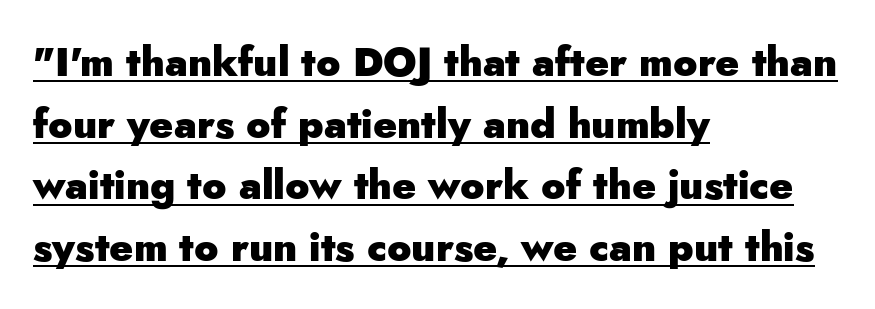
A classic flush-left, rag-right setting is used for this passage. Posture: vertical. Underlined type. Normally led — the rows are evenly, conventionally spaced. The type is set solid horizontally, with unmodified tracking. The letters carry no serifs — their stems end cleanly without finishing strokes.
